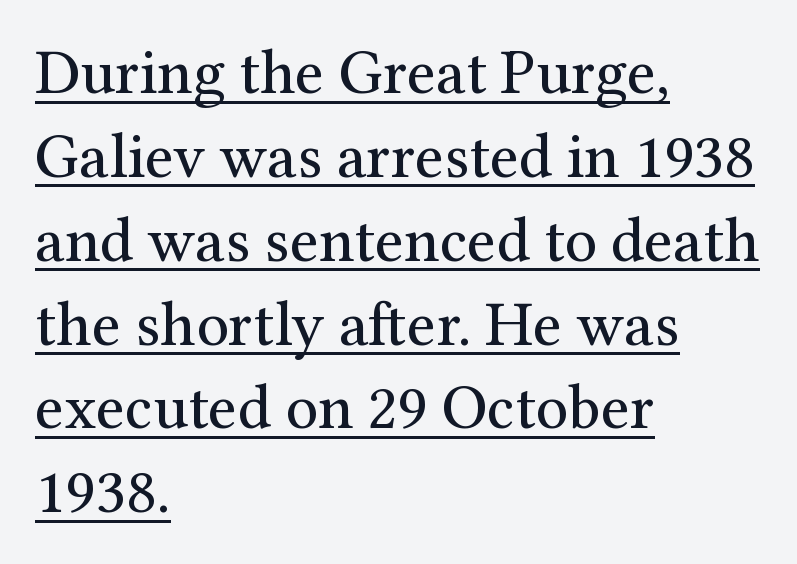
Quick note: underline on. Looks like regular typesetting: each glyph gets only the width it needs. To sum up the face: it has serifs. Nope, not italic — everything's standing straight. Successive baselines arrive at the customary interval.
